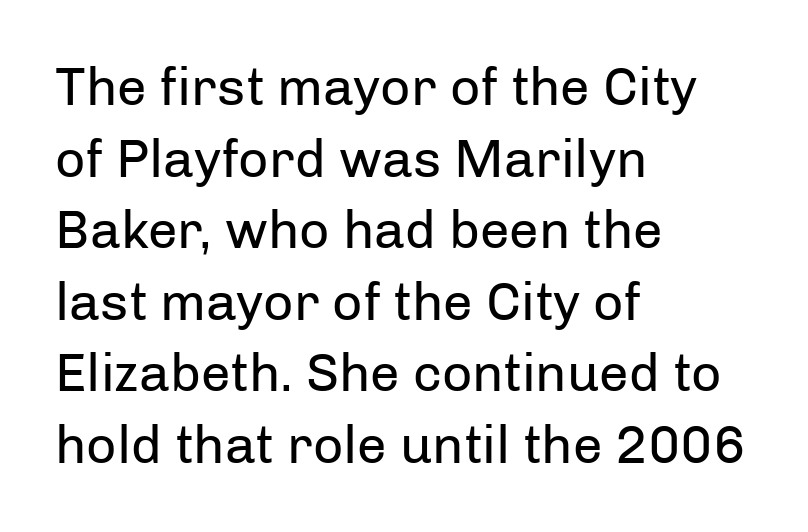
{"serif": "no", "italic": "no", "bold": "no", "weight": "regular", "width": "normal", "stroke_contrast": "low", "x_height": "medium", "monospaced": "no", "underline": "no", "align": "left", "line_spacing": "normal", "line_spacing_ratio": 1.35, "letter_spacing": "normal", "letter_spacing_em": 0.0, "glyph_px": 53}
